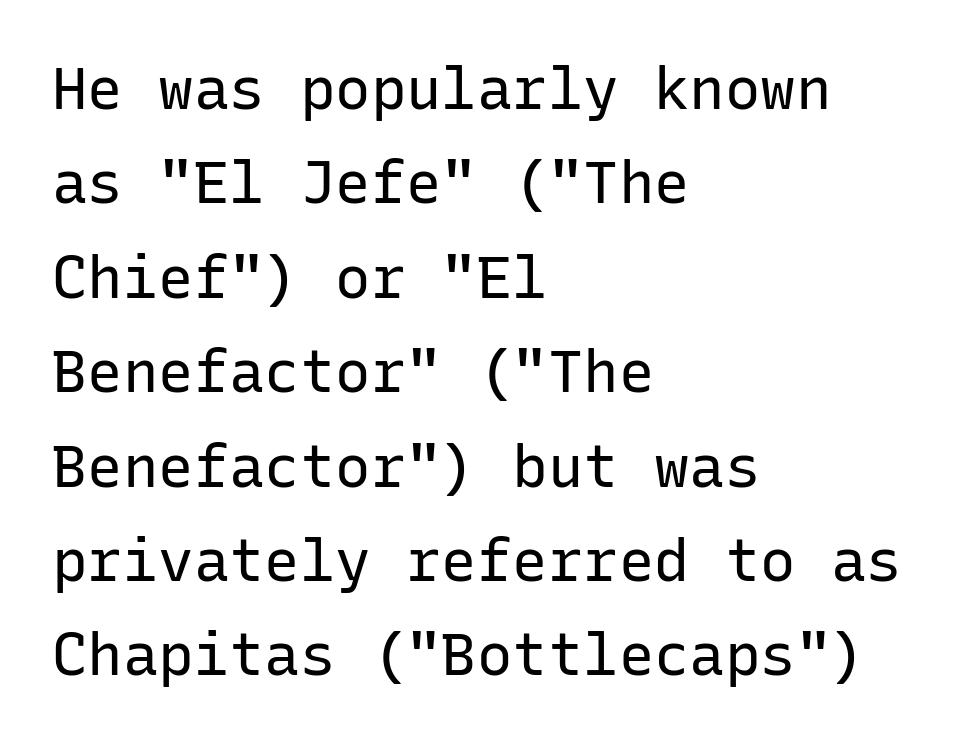
Serifs: no, the terminals of the letterforms are clean. Vertical spacing — default. The typeface has the unassuming heft of standard copy or less. The letters stand straight up with perfectly vertical stems. Nobody drew a line under any word here. A typesetter would call this monospace, since all characters share one set width.
